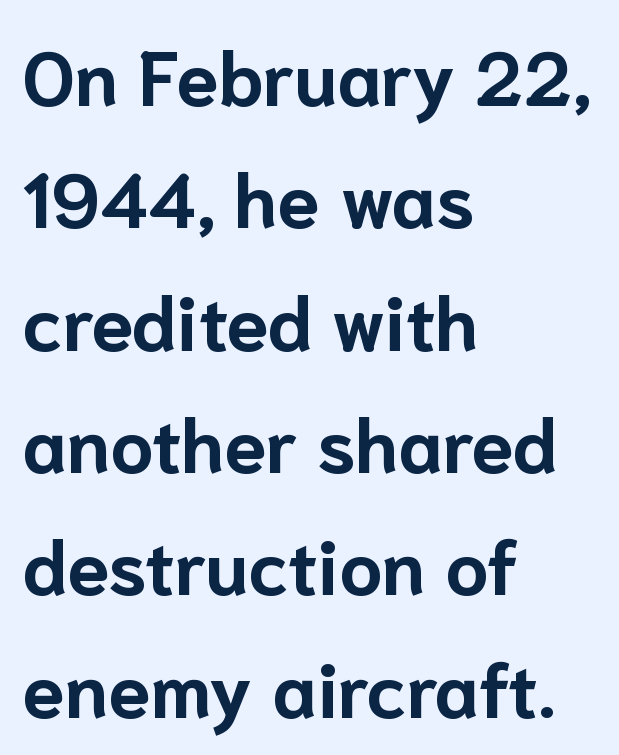
The image shows 76 px bold sans-serif type, upright; set left-aligned, normal line spacing (1.61x), normal letter spacing, not underlined; low stroke contrast and a medium x-height.
